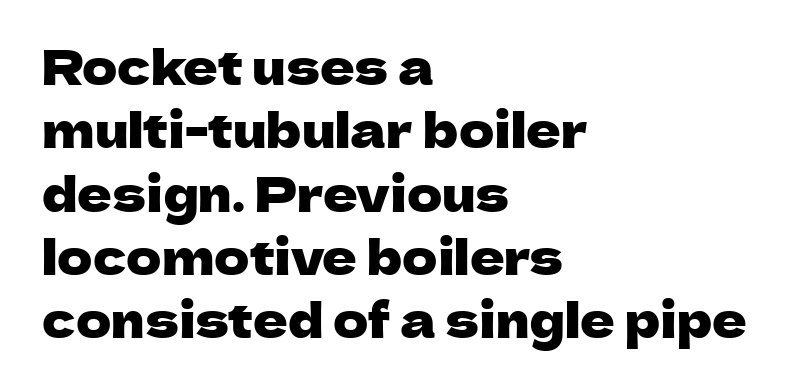
Q: Is the text italic (slanted)? A: No, it is upright.
Q: Is the typeface a serif or a sans-serif typeface? A: Sans-serif.
Q: Is the text underlined? A: No.
Q: How is the paragraph aligned? A: Left-aligned.
Q: Is the spacing between letters normal or unusually wide? A: Normal.
Q: Is the spacing between lines tight, normal or loose? A: Normal.
Q: Width (condensed, normal, or wide)? A: Normal.
Q: Stroke contrast? A: Low.
Q: x-height? A: Medium.
Q: Monospaced? A: No.
